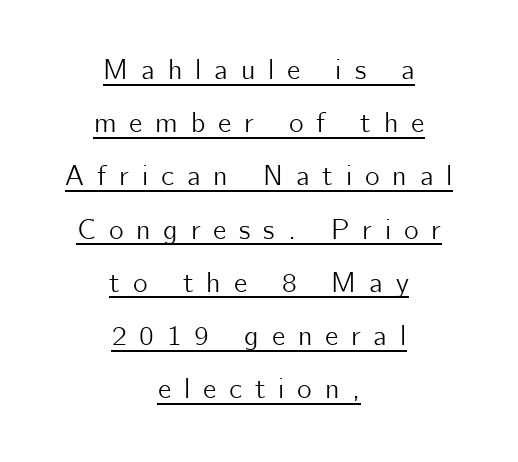
The words here are underlined. The typography opts for an upright posture over an oblique one. Layout note: lines centered. Looks like regular typesetting: each glyph gets only the width it needs. What kind of face is this? One without serifs — a sans. Tracking value appears strongly positive — letters spread wide.
